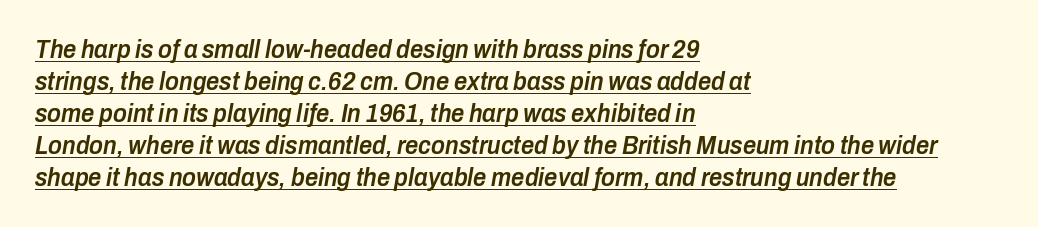
{"italic": "yes", "lean": "right", "slant_degrees": 10, "bold": "semi", "underline": "yes", "align": "left", "line_spacing_ratio": 1.23, "letter_spacing": "normal", "letter_spacing_em": 0.0, "glyph_px": 26}
